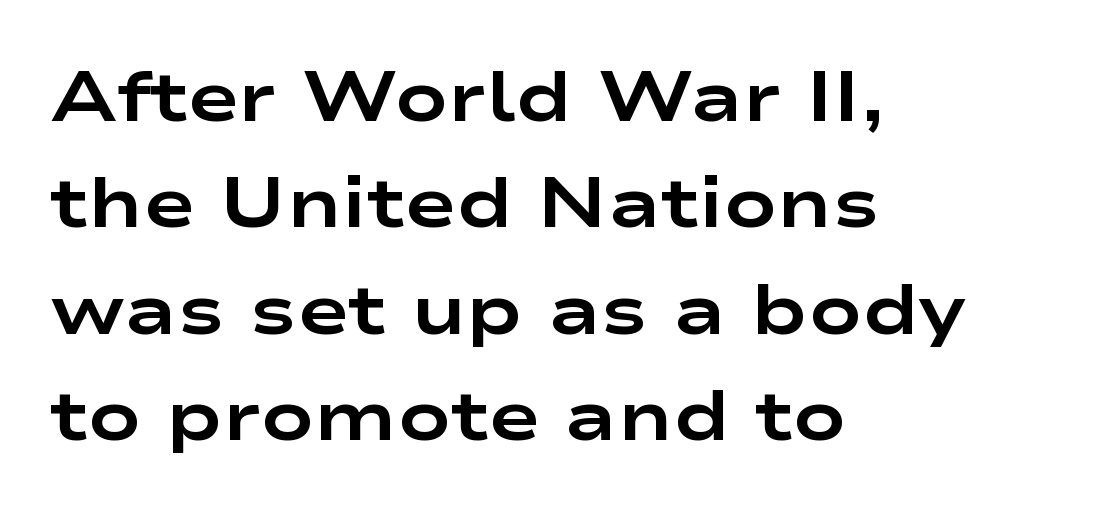
Which margin do the lines hug? The left one — the right edge is uneven. Font category for this specimen: sans-serif. Each new line begins a customary step beneath the previous one. Posture: vertical. Varying glyph widths throughout — classic text-font behaviour.
